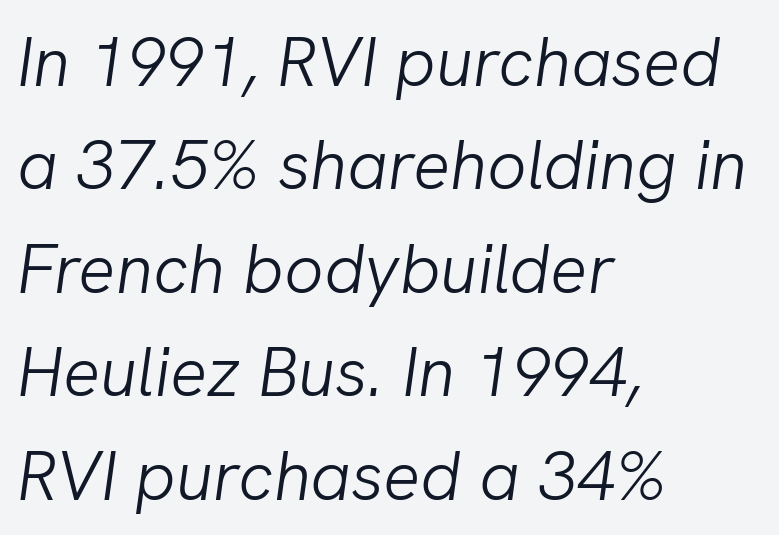
The image shows 69 px light type, italic (leaning right); set left-aligned, normal line spacing (1.5x), normal letter spacing, not underlined; low stroke contrast and a medium x-height.
